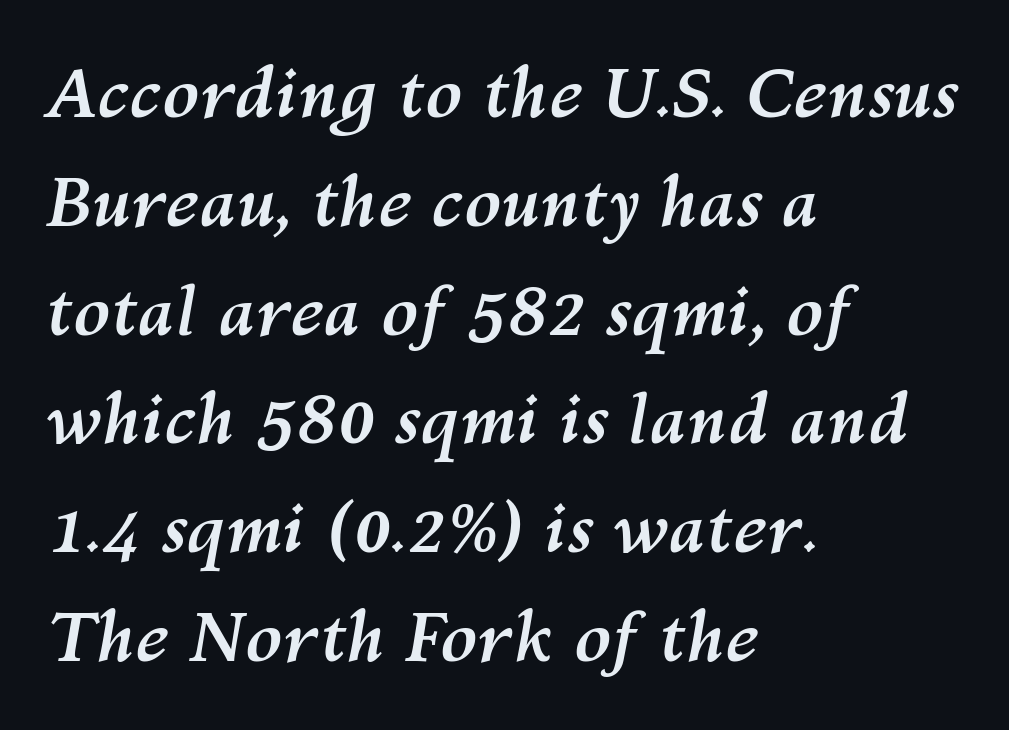
Q: Is the text bold? A: Yes.
Q: Is the text italic (slanted)? A: Yes, it leans right by about 10 degrees.
Q: Is the text underlined? A: No.
Q: How is the paragraph aligned? A: Left-aligned.
Q: Is the spacing between letters normal or unusually wide? A: Normal.
Q: Is the spacing between lines tight, normal or loose? A: Normal.
Q: Width (condensed, normal, or wide)? A: Normal.
Q: Stroke contrast? A: Medium.
Q: x-height? A: Medium.
Q: Monospaced? A: No.
